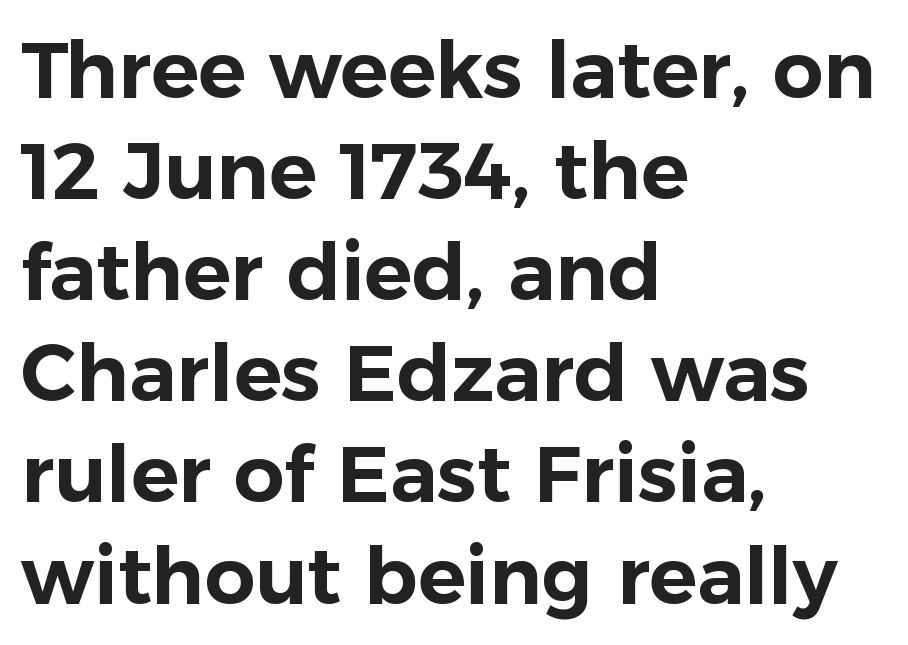
Q: Is the text italic (slanted)? A: No, it is upright.
Q: Is the typeface a serif or a sans-serif typeface? A: Sans-serif.
Q: Is the text underlined? A: No.
Q: How is the paragraph aligned? A: Left-aligned.
Q: Is the spacing between letters normal or unusually wide? A: Normal.
Q: Is the spacing between lines tight, normal or loose? A: Normal.
Q: Width (condensed, normal, or wide)? A: Normal.
Q: Stroke contrast? A: Low.
Q: x-height? A: Medium.
Q: Monospaced? A: No.
